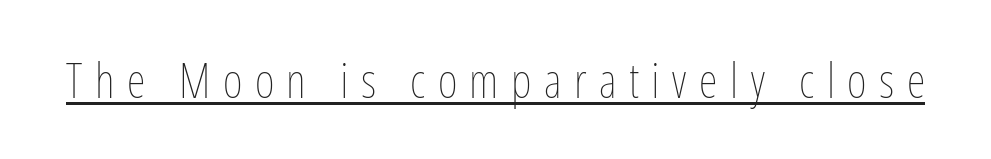
Q: Is the text bold? A: No.
Q: Is the text italic (slanted)? A: No, it is upright.
Q: Is the text underlined? A: Yes.
Q: Is the spacing between letters normal or unusually wide? A: Unusually wide.
Q: Width (condensed, normal, or wide)? A: Condensed.
Q: Stroke contrast? A: Low.
Q: x-height? A: Medium.
Q: Monospaced? A: No.
